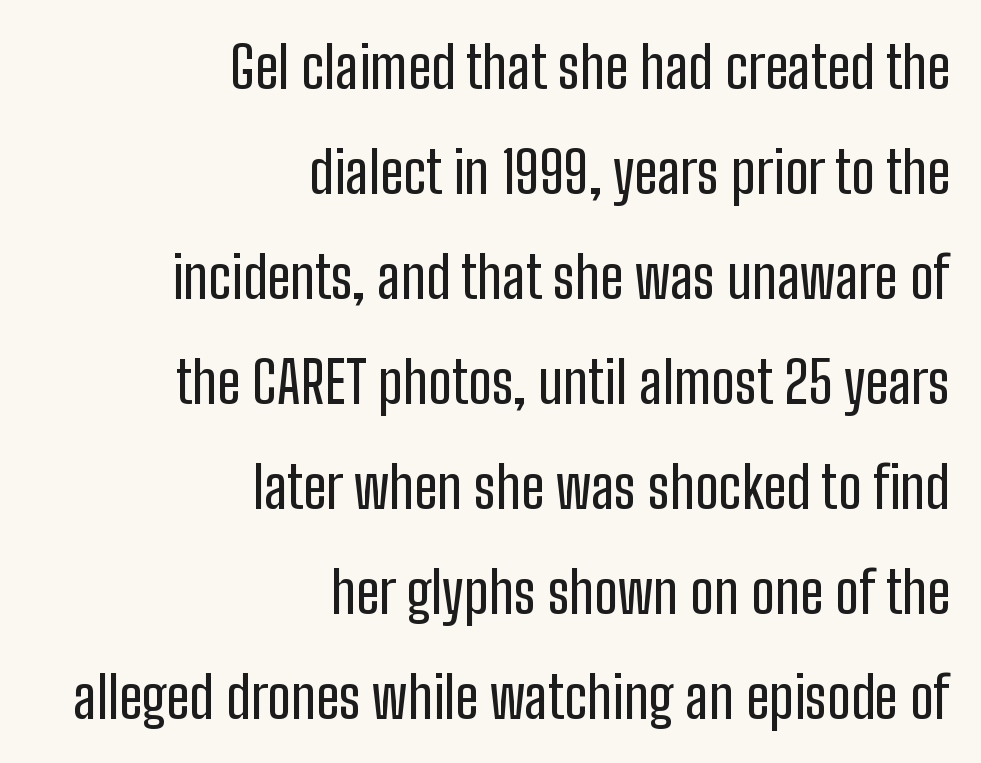
Q: Is the text italic (slanted)? A: No, it is upright.
Q: Is the typeface a serif or a sans-serif typeface? A: Sans-serif.
Q: Is the text underlined? A: No.
Q: How is the paragraph aligned? A: Right-aligned.
Q: Is the spacing between letters normal or unusually wide? A: Normal.
Q: Width (condensed, normal, or wide)? A: Condensed.
Q: Stroke contrast? A: Low.
Q: x-height? A: Medium.
Q: Monospaced? A: No.
